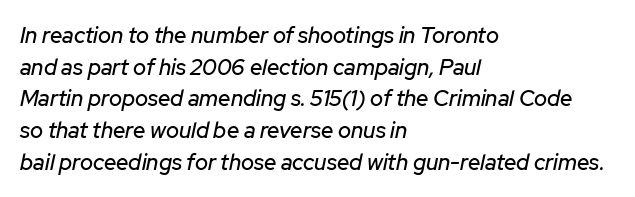
Q: Is the text italic (slanted)? A: Yes, it leans right by about 12 degrees.
Q: Is the text underlined? A: No.
Q: How is the paragraph aligned? A: Left-aligned.
Q: Is the spacing between letters normal or unusually wide? A: Normal.
Q: Is the spacing between lines tight, normal or loose? A: Normal.
